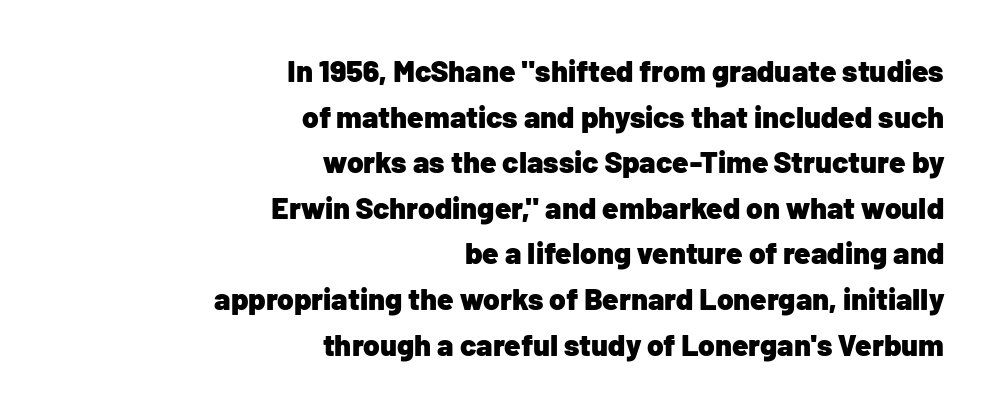
{"serif": "no", "italic": "no", "bold": "yes", "weight": "heavy", "width": "normal", "stroke_contrast": "low", "x_height": "medium", "monospaced": "no", "underline": "no", "align": "right", "line_spacing": "normal", "line_spacing_ratio": 1.52, "letter_spacing": "normal", "letter_spacing_em": 0.0, "glyph_px": 30}
